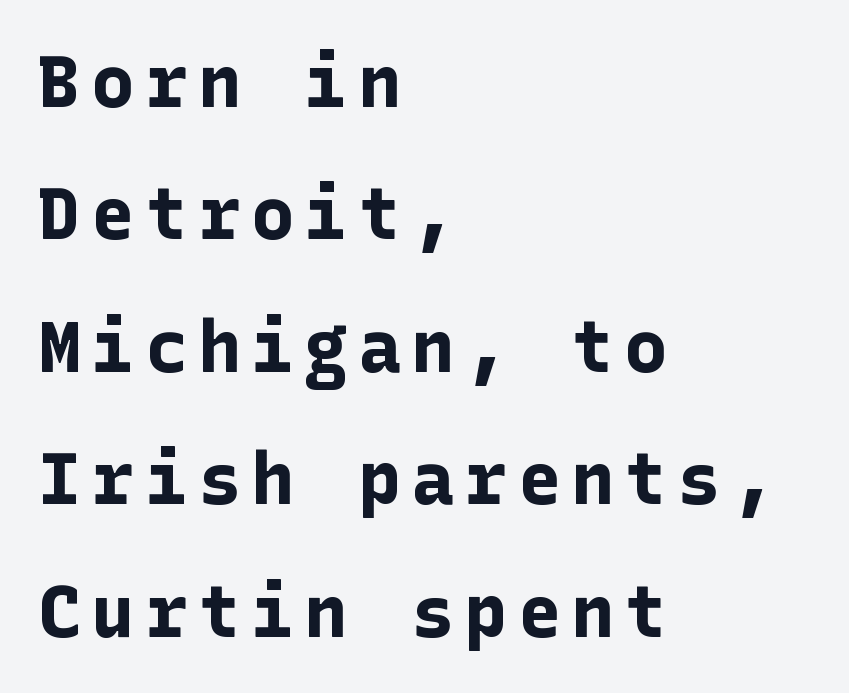
{"serif": "no", "italic": "no", "bold": "yes", "weight": "bold", "width": "normal", "stroke_contrast": "low", "x_height": "medium", "underline": "no", "align": "left", "line_spacing_ratio": 1.84, "glyph_px": 72}
